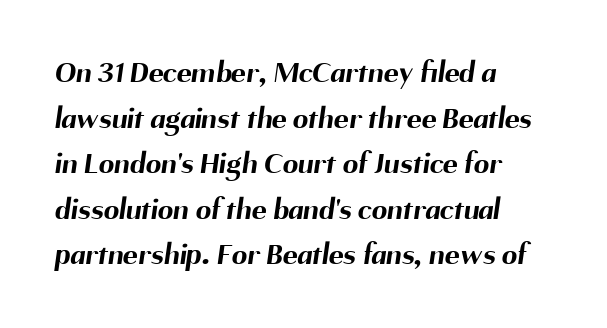
The zone under the glyphs is completely vacant. Check where the strokes stop: nothing finishes them off — pure sans. Compared with typical body copy, the letter spacing here is the same. Stroke thickness is high; the sample reads as a true bold. You could not count columns in this text — the font is proportionally spaced.
